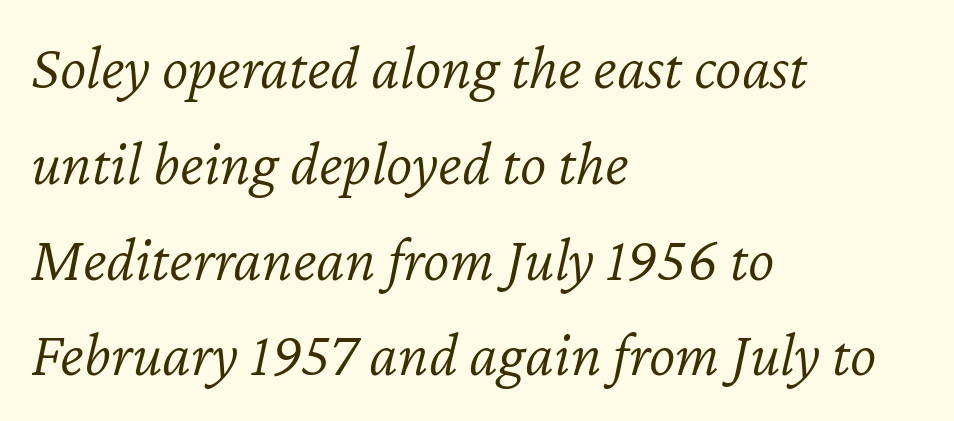
The image shows 63 px light type, italic (leaning right); set left-aligned, normal line spacing (1.52x), normal letter spacing, not underlined; low stroke contrast and a medium x-height.
